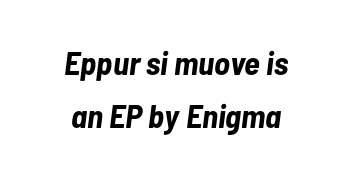
{"italic": "yes", "lean": "right", "slant_degrees": 7, "bold": "yes", "weight": "bold", "width": "condensed", "stroke_contrast": "low", "x_height": "medium", "monospaced": "no", "underline": "no", "align": "center", "line_spacing": "normal", "line_spacing_ratio": 1.62, "letter_spacing": "normal", "letter_spacing_em": 0.0, "glyph_px": 33}
